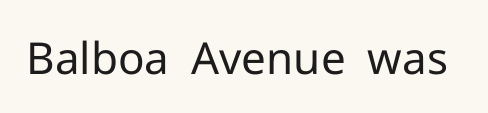
The image shows 44 px regular-weight sans-serif type, upright; set normal letter spacing, not underlined; low stroke contrast and a medium x-height.
